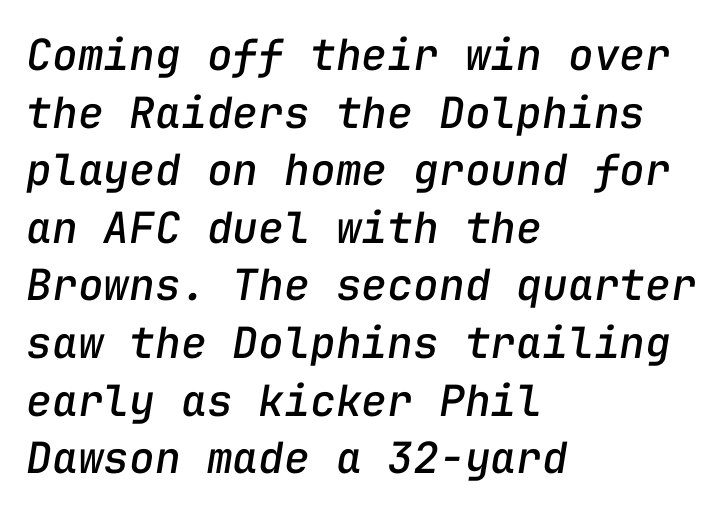
Horizontal bands of white between lines are of average thickness. Inter-character spacing is left at the font's built-in metrics. The space directly below the letters is spotless. Leftover space on each line is placed entirely after the last word.
